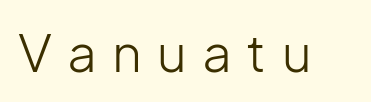
The image shows 52 px light sans-serif type, upright; set unusually wide letter spacing (+0.29 em), not underlined; low stroke contrast and a medium x-height.
